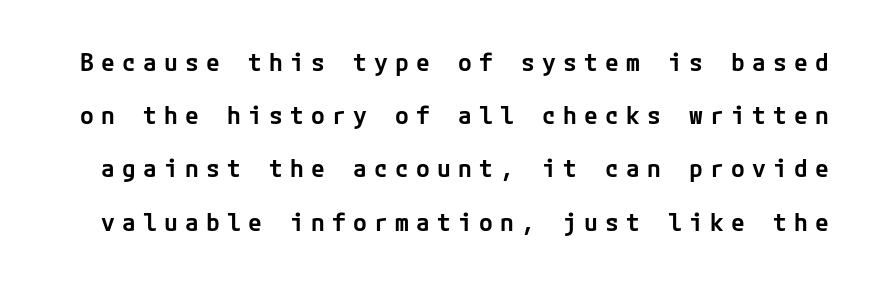
Substantial extra tracking has been applied to these lines. The space beneath each line is pristine and unruled. The rendering uses a large line-height, opening up the rows. The rendering uses a semibold face; strokes are thickened but not to full bold. The letters stand straight up with perfectly vertical stems.
